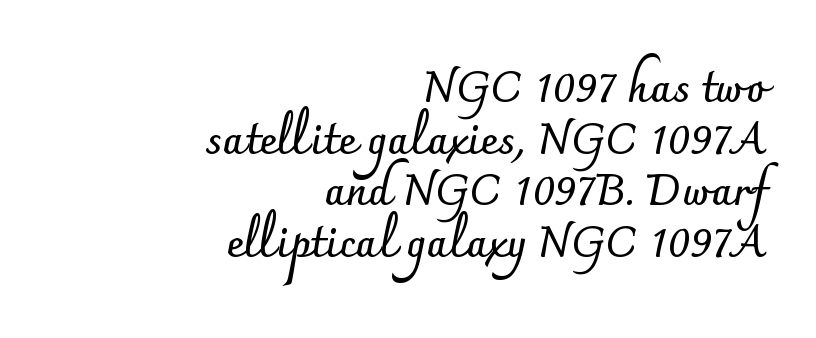
{"serif": "no", "bold": "yes", "weight": "semibold", "width": "normal", "stroke_contrast": "low", "x_height": "small", "monospaced": "no", "underline": "no", "align": "right", "line_spacing_ratio": 1.2, "letter_spacing": "normal", "letter_spacing_em": 0.0, "glyph_px": 43}
